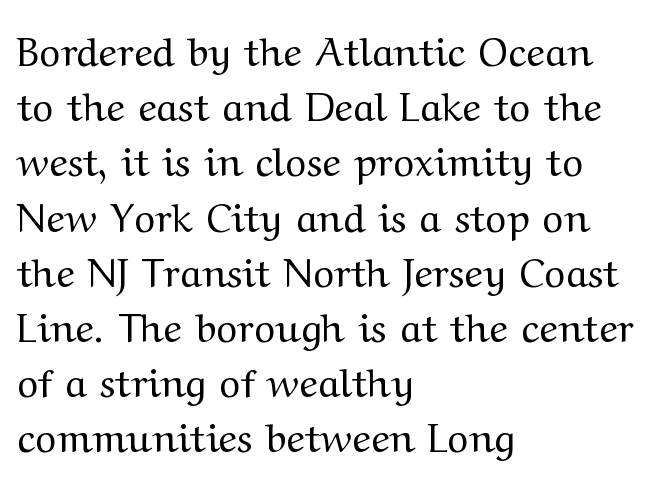
The image shows 40 px regular-weight, wide serif type, upright; set left-aligned, normal line spacing (1.38x), normal letter spacing, not underlined; medium stroke contrast and a medium x-height.
